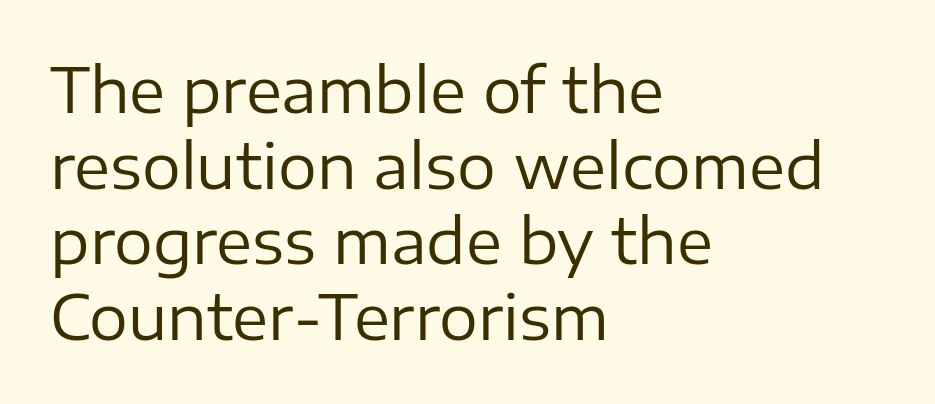
Q: Is the text bold? A: No.
Q: Is the text italic (slanted)? A: No, it is upright.
Q: Is the typeface a serif or a sans-serif typeface? A: Sans-serif.
Q: Is the text underlined? A: No.
Q: How is the paragraph aligned? A: Left-aligned.
Q: Is the spacing between letters normal or unusually wide? A: Normal.
Q: Width (condensed, normal, or wide)? A: Normal.
Q: Stroke contrast? A: Low.
Q: x-height? A: Medium.
Q: Monospaced? A: No.
